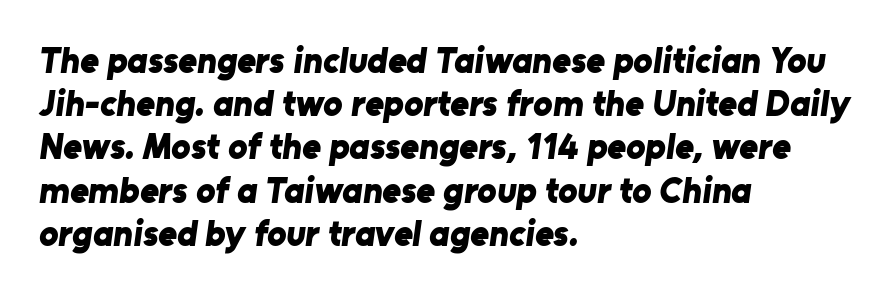
{"serif": "no", "bold": "yes", "weight": "bold", "width": "normal", "stroke_contrast": "low", "x_height": "medium", "monospaced": "no", "underline": "no", "align": "left", "line_spacing_ratio": 1.2, "letter_spacing": "normal", "letter_spacing_em": 0.0, "glyph_px": 36}
